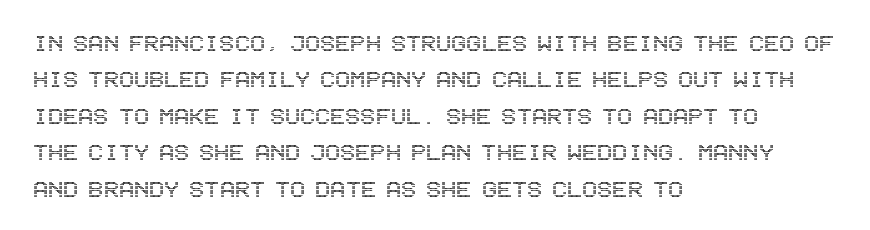
{"italic": "no", "width": "condensed", "x_height": "large", "underline": "no", "align": "left", "line_spacing": "normal", "line_spacing_ratio": 1.3, "letter_spacing": "normal", "letter_spacing_em": 0.0, "glyph_px": 28}
